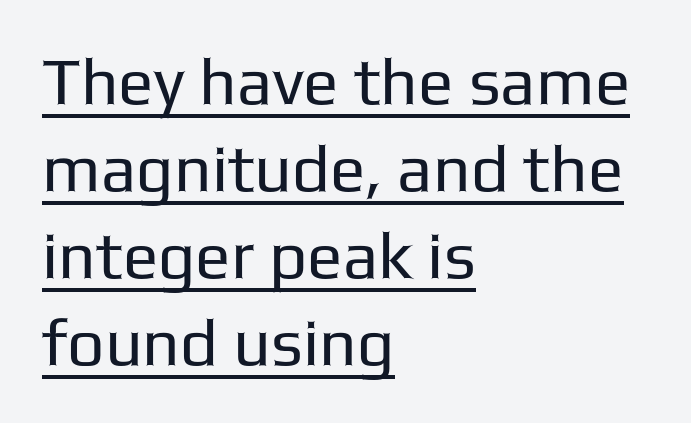
Does the leading feel generous? No, just average. You could call the tracking neutral — neither tight nor loose. Look at the bottom of the vertical strokes: they stop flat, with no serifs. Looks like regular typesetting: each glyph gets only the width it needs. The weight would be labelled regular, book, light, or lighter still.
